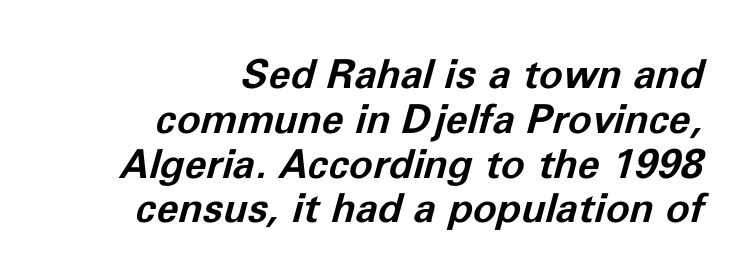
{"italic": "yes", "lean": "right", "slant_degrees": 11, "bold": "yes", "weight": "bold", "width": "normal", "stroke_contrast": "low", "x_height": "medium", "monospaced": "no", "underline": "no", "align": "right", "line_spacing": "tight", "line_spacing_ratio": 1.12, "letter_spacing": "normal", "letter_spacing_em": 0.0, "glyph_px": 40}
